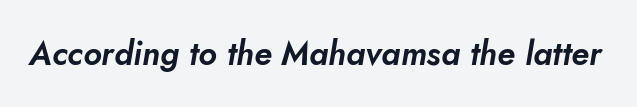
Each letter keeps its own natural width here, so spacing adapts to shape. The string is rendered with underlining switched off. The rendering applies a slant to the glyphs. Default kerning and tracking; the words read as compact shapes.
